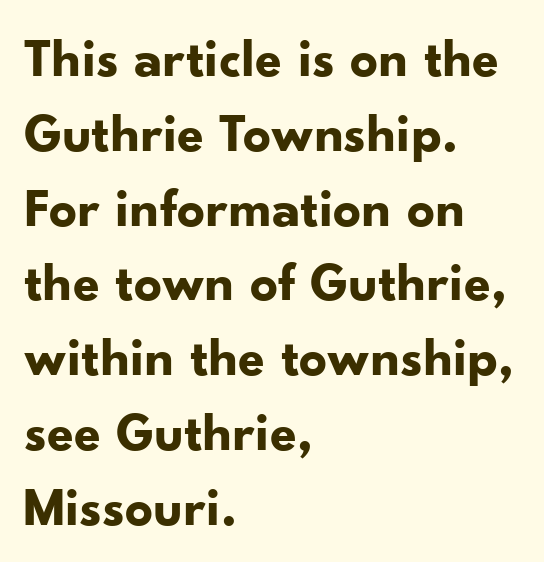
Posture: straight, roman, zero tilt. This is sans-serif lettering, the kind often seen on screens and signage. Does the leading feel generous? No, just average. If you drew a ruler down the left edge, every line would touch it. Anything drawn beneath the words? Only blank space. The rendering uses natural spacing where letterforms have individual widths.
